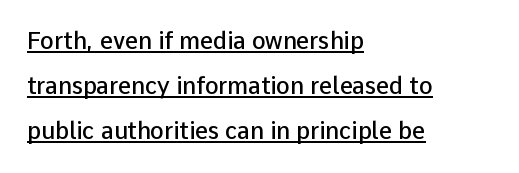
The lettering holds an erect, upright posture throughout. Check the space under the baseline: a stroke is drawn there. Reading down the column, the eye jumps a long way to each next line. What stands out about the letter spacing? Nothing — it is the standard amount.
